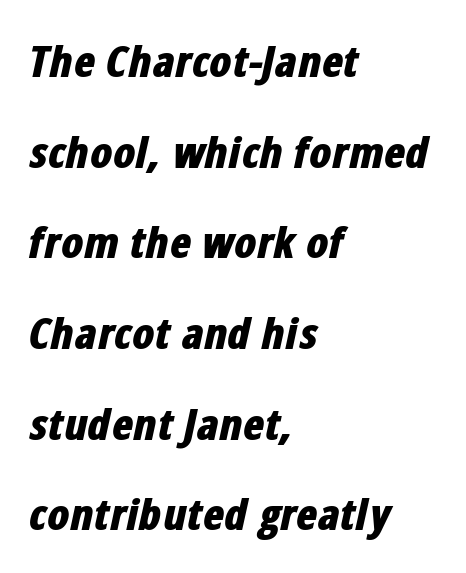
{"italic": "yes", "lean": "right", "slant_degrees": 12, "bold": "yes", "weight": "bold", "width": "condensed", "stroke_contrast": "low", "x_height": "medium", "monospaced": "no", "underline": "no", "align": "left", "line_spacing": "loose", "line_spacing_ratio": 2.06, "letter_spacing": "normal", "letter_spacing_em": 0.0, "glyph_px": 44}
